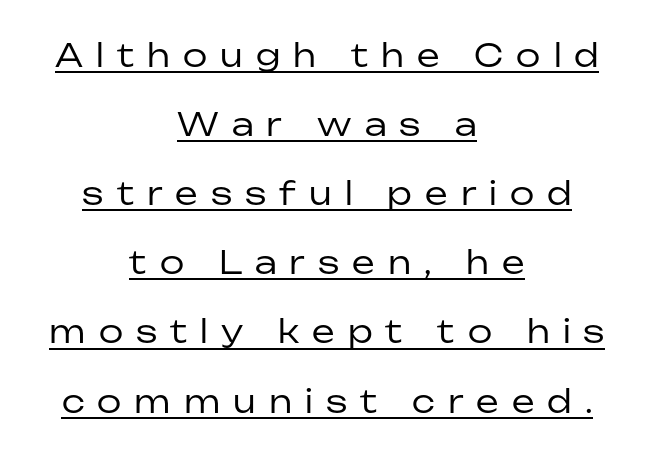
The image shows 32 px regular-weight sans-serif type, upright; set centered, loose line spacing (2.16x), unusually wide letter spacing (+0.41 em), underlined; low stroke contrast and a medium x-height.
